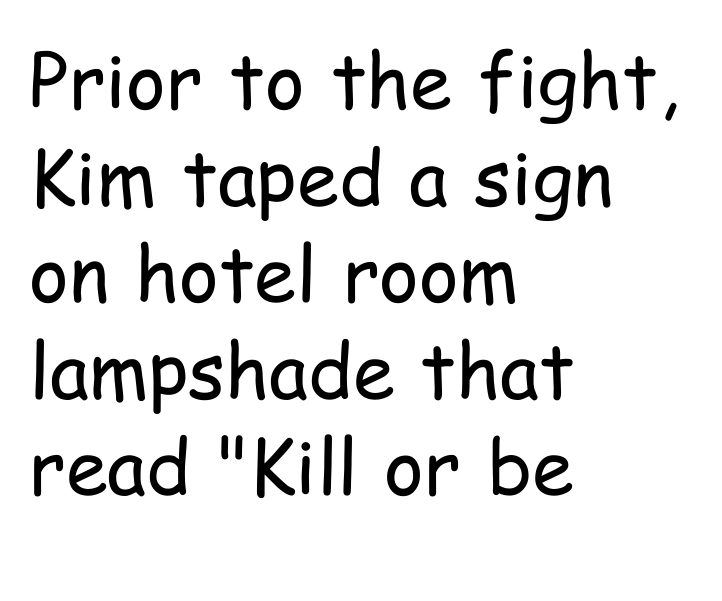
This sample has the flowing, uneven cadence of proportional lettering. Letterform terminals end flat and unadorned throughout the passage. Ordinary non-slanted type is in use. The gaps between neighbouring characters are ordinary and unremarkable. One-word summary of the alignment: left.
